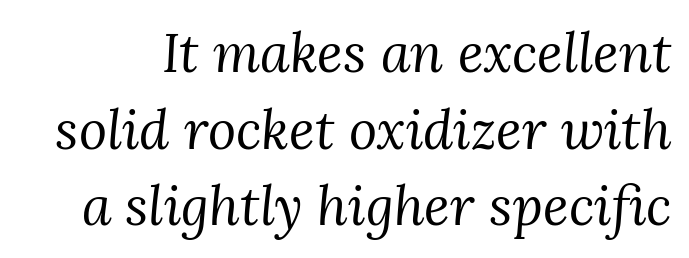
Q: Is the text bold? A: No.
Q: Is the text italic (slanted)? A: Yes, it leans right by about 3 degrees.
Q: Is the typeface a serif or a sans-serif typeface? A: Serif.
Q: Is the text underlined? A: No.
Q: Is the spacing between letters normal or unusually wide? A: Normal.
Q: Is the spacing between lines tight, normal or loose? A: Normal.
Q: Width (condensed, normal, or wide)? A: Normal.
Q: Stroke contrast? A: Medium.
Q: x-height? A: Medium.
Q: Monospaced? A: No.
